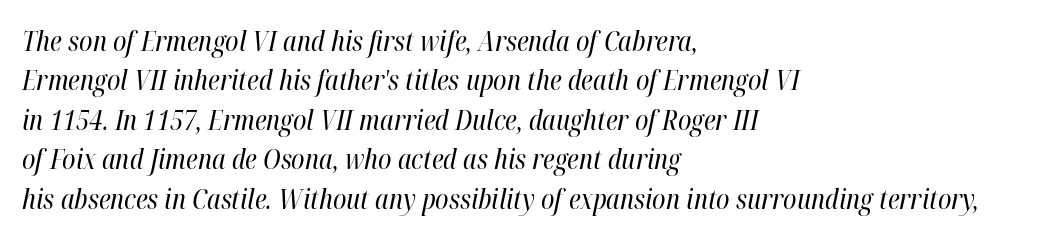
{"italic": "yes", "lean": "right", "slant_degrees": 12, "bold": "no", "underline": "no", "align": "left", "line_spacing": "normal", "line_spacing_ratio": 1.46, "letter_spacing": "normal", "letter_spacing_em": 0.0, "glyph_px": 27}
